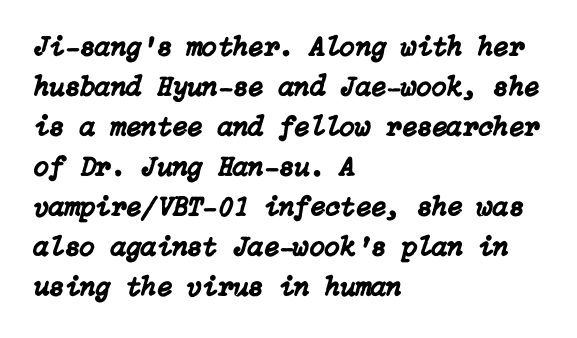
{"italic": "yes", "lean": "right", "slant_degrees": 15, "width": "normal", "stroke_contrast": "low", "x_height": "medium", "underline": "no", "align": "left", "line_spacing": "normal", "line_spacing_ratio": 1.43, "letter_spacing": "normal", "letter_spacing_em": 0.0, "glyph_px": 28}
